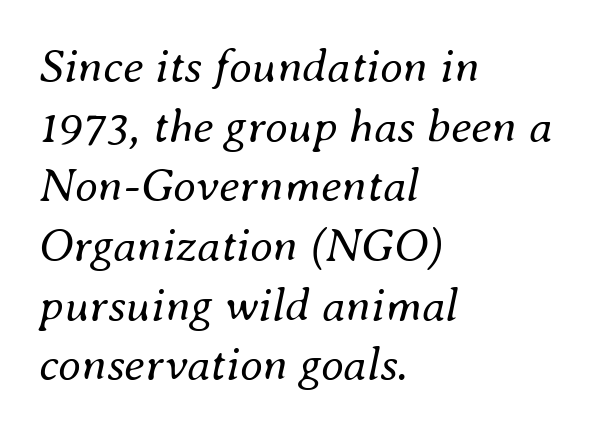
{"italic": "yes", "lean": "right", "slant_degrees": 8, "bold": "no", "weight": "regular", "width": "normal", "stroke_contrast": "medium", "x_height": "small", "monospaced": "no", "underline": "no", "align": "left", "line_spacing": "normal", "line_spacing_ratio": 1.27, "letter_spacing": "normal", "letter_spacing_em": 0.0, "glyph_px": 47}
